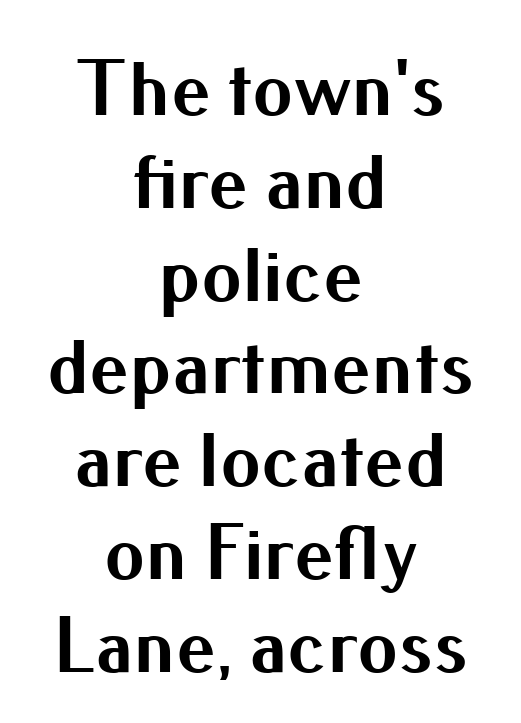
{"serif": "no", "italic": "no", "bold": "yes", "weight": "bold", "width": "normal", "stroke_contrast": "medium", "x_height": "small", "monospaced": "no", "underline": "no", "align": "center", "line_spacing_ratio": 1.16, "letter_spacing": "normal", "letter_spacing_em": 0.0, "glyph_px": 80}
